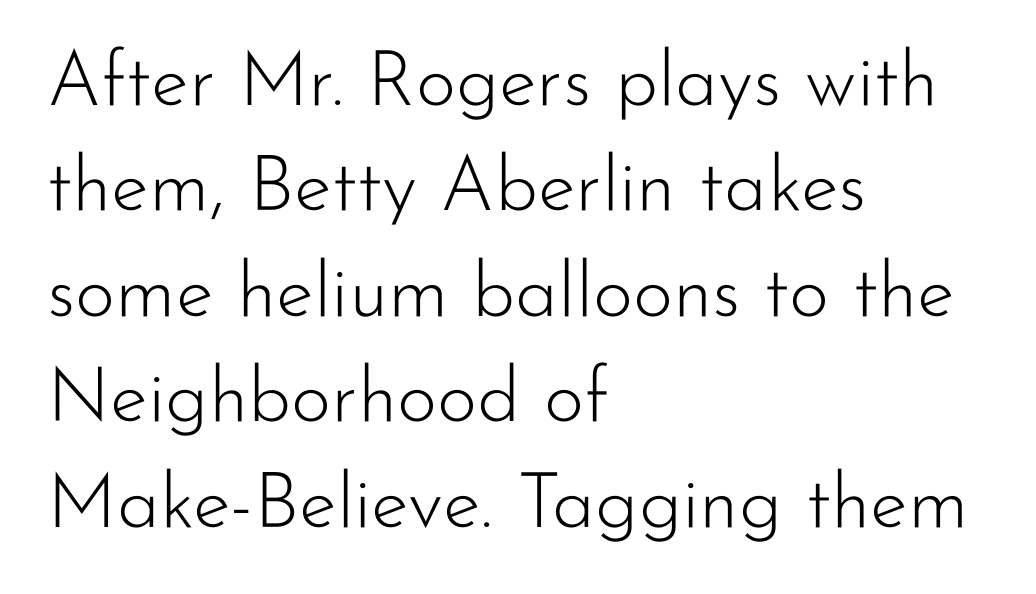
The image shows 77 px light sans-serif type, upright; set left-aligned, normal line spacing (1.37x), normal letter spacing, not underlined; low stroke contrast and a small x-height.
